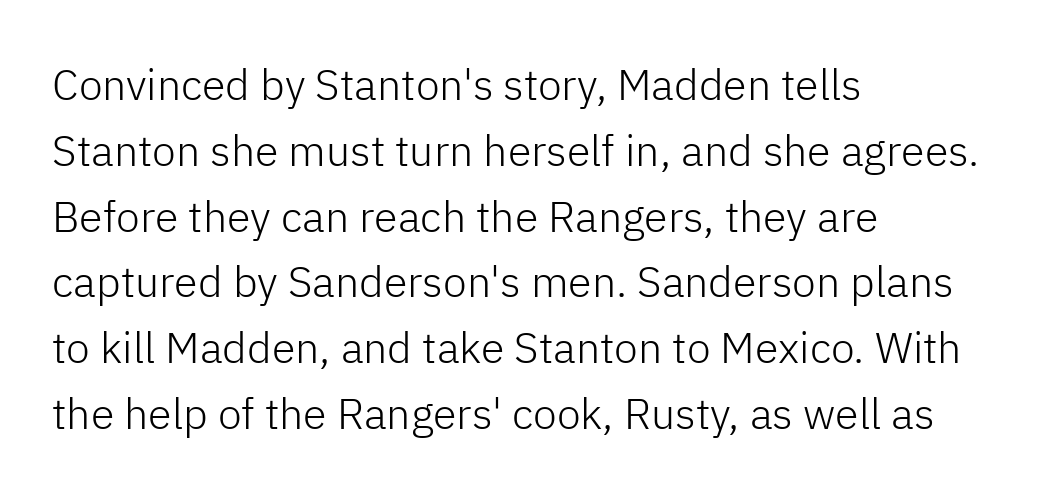
Is this a fixed-width face? No — the glyphs have proportional, varying widths. The leading is moderate, giving the passage an even texture. In terms of posture, this sample is upright. The specimen omits any rule beneath the text block's lines. A light-to-regular cut is what we see here.
